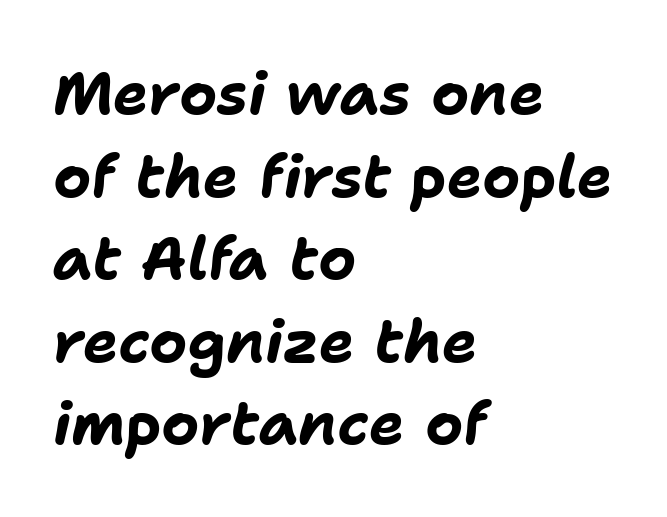
Q: Is the text bold? A: Yes.
Q: Is the text italic (slanted)? A: Yes, it leans right by about 11 degrees.
Q: Is the text underlined? A: No.
Q: How is the paragraph aligned? A: Left-aligned.
Q: Is the spacing between letters normal or unusually wide? A: Normal.
Q: Is the spacing between lines tight, normal or loose? A: Normal.
Q: Width (condensed, normal, or wide)? A: Normal.
Q: Stroke contrast? A: Low.
Q: x-height? A: Medium.
Q: Monospaced? A: No.
